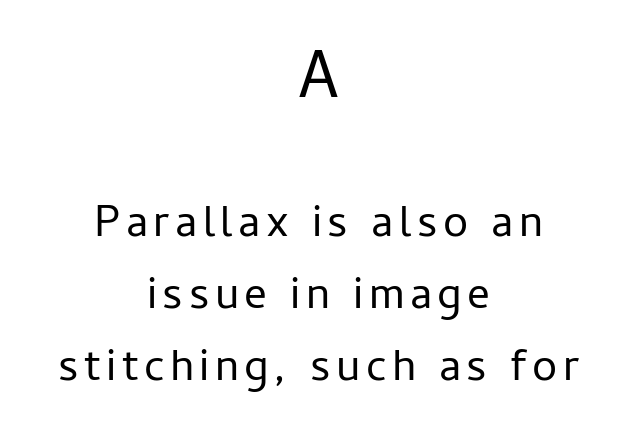
{"serif": "no", "italic": "no", "bold": "no", "weight": "regular", "width": "normal", "stroke_contrast": "low", "x_height": "medium", "monospaced": "no", "underline": "no", "align": "center", "line_spacing": "normal", "line_spacing_ratio": 1.6, "larger_block": "first", "size_ratio": 1.49, "glyph_px": 67}
